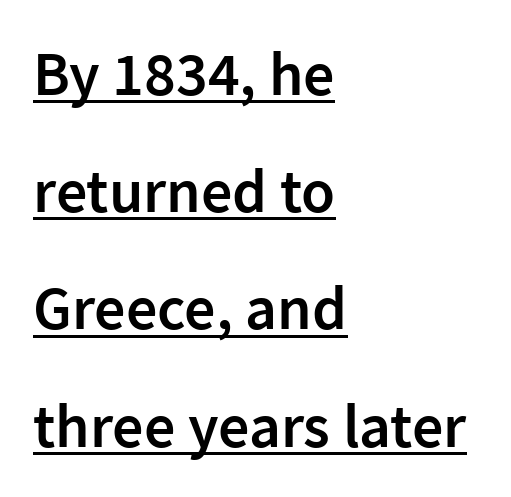
{"serif": "no", "italic": "no", "bold": "semi", "weight": "semibold", "width": "normal", "stroke_contrast": "low", "x_height": "medium", "monospaced": "no", "underline": "yes", "align": "left", "line_spacing_ratio": 1.89, "letter_spacing": "normal", "letter_spacing_em": 0.0, "glyph_px": 62}
